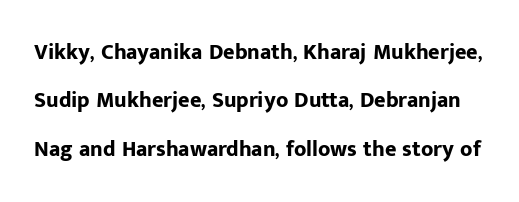
{"italic": "no", "bold": "yes", "underline": "no", "line_spacing": "loose", "line_spacing_ratio": 2.2, "letter_spacing": "normal", "letter_spacing_em": 0.0, "glyph_px": 22}
